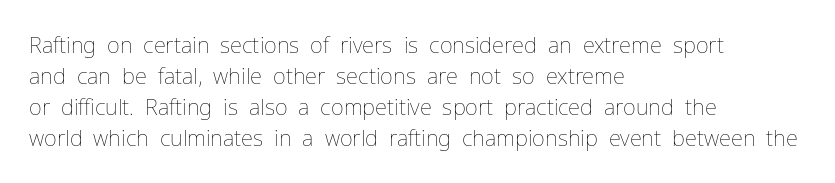
{"italic": "no", "bold": "no", "underline": "no", "align": "left", "line_spacing": "normal", "line_spacing_ratio": 1.41, "letter_spacing": "normal", "letter_spacing_em": 0.0, "glyph_px": 22}
